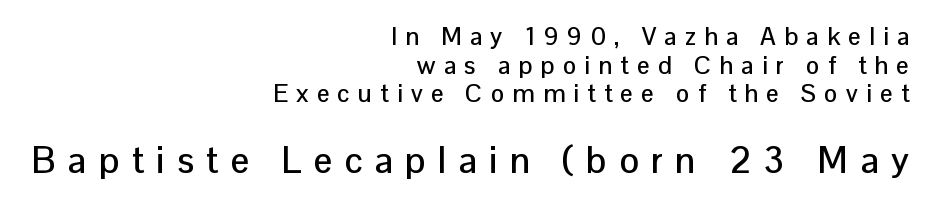
Q: Is the text italic (slanted)? A: No, it is upright.
Q: Is the typeface a serif or a sans-serif typeface? A: Sans-serif.
Q: Is the text underlined? A: No.
Q: How is the paragraph aligned? A: Right-aligned.
Q: Is the spacing between letters normal or unusually wide? A: Unusually wide.
Q: Is the spacing between lines tight, normal or loose? A: Tight.
Q: Which block of text is set in a larger size, the first (top) or the second (bottom)? A: The second (bottom) one.
Q: Width (condensed, normal, or wide)? A: Normal.
Q: Stroke contrast? A: Low.
Q: x-height? A: Medium.
Q: Monospaced? A: No.
